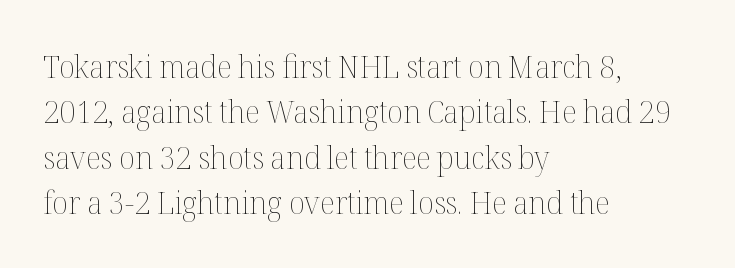
{"italic": "no", "bold": "no", "weight": "thin", "width": "normal", "stroke_contrast": "medium", "x_height": "medium", "monospaced": "no", "underline": "no", "align": "left", "line_spacing": "normal", "line_spacing_ratio": 1.42, "letter_spacing": "normal", "letter_spacing_em": 0.0, "glyph_px": 32}
